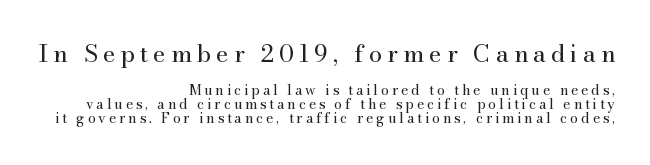
The vertical gap from one line to the next is small. The lines in this sample share a right terminus and differ only in where they begin. Ink coverage per letter is moderate at most. Check under the words: just untouched page.
